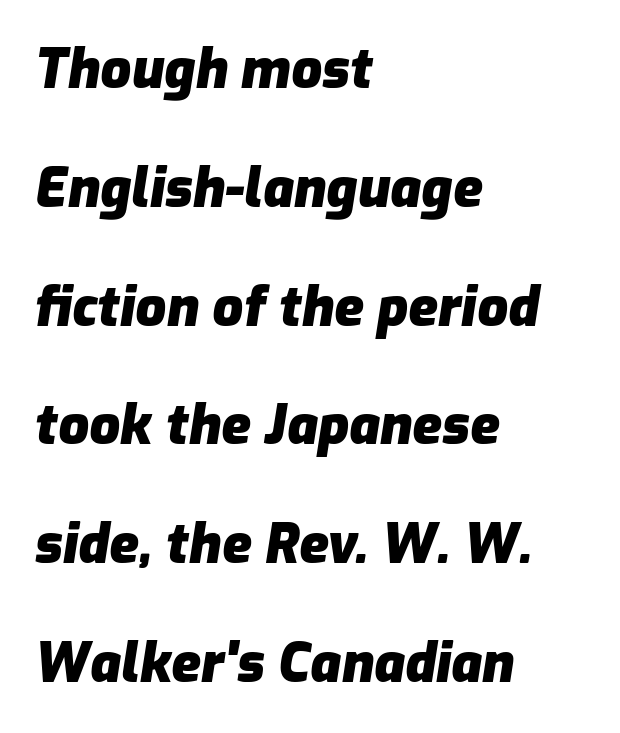
{"italic": "yes", "lean": "right", "slant_degrees": 9, "bold": "yes", "weight": "heavy", "width": "normal", "stroke_contrast": "low", "x_height": "medium", "monospaced": "no", "underline": "no", "align": "left", "line_spacing": "loose", "line_spacing_ratio": 2.2, "letter_spacing": "normal", "letter_spacing_em": 0.0, "glyph_px": 54}
